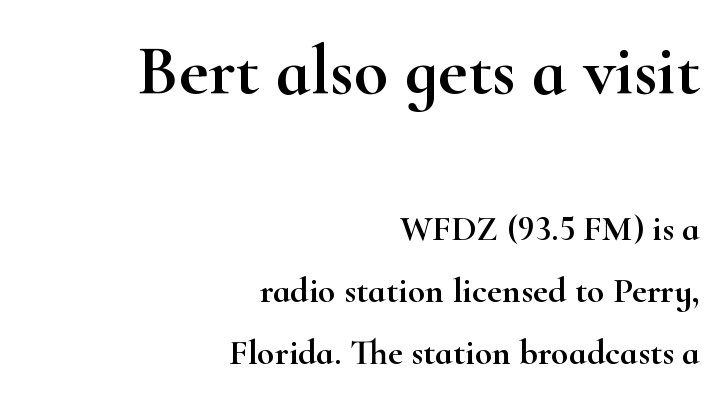
Q: Is the text italic (slanted)? A: No, it is upright.
Q: Is the typeface a serif or a sans-serif typeface? A: Serif.
Q: Is the text underlined? A: No.
Q: How is the paragraph aligned? A: Right-aligned.
Q: Is the spacing between letters normal or unusually wide? A: Normal.
Q: Which block of text is set in a larger size, the first (top) or the second (bottom)? A: The first (top) one.
Q: Width (condensed, normal, or wide)? A: Wide.
Q: Stroke contrast? A: High.
Q: x-height? A: Small.
Q: Monospaced? A: No.
